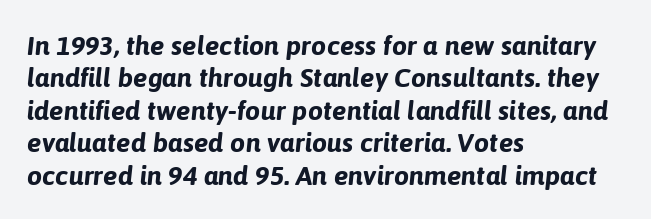
Q: Is the text bold? A: Yes.
Q: Is the text italic (slanted)? A: Yes, it leans right by about 6 degrees.
Q: Is the text underlined? A: No.
Q: How is the paragraph aligned? A: Left-aligned.
Q: Is the spacing between letters normal or unusually wide? A: Normal.
